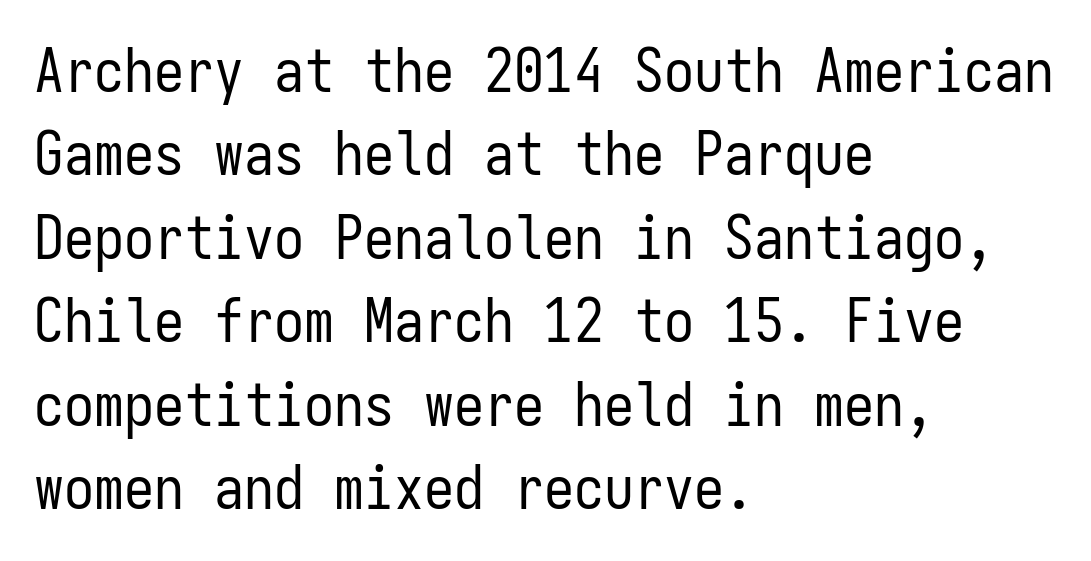
The image shows 60 px regular-weight, condensed sans-serif type, upright, monospaced; set left-aligned, normal line spacing (1.39x), normal letter spacing, not underlined; low stroke contrast and a medium x-height.
